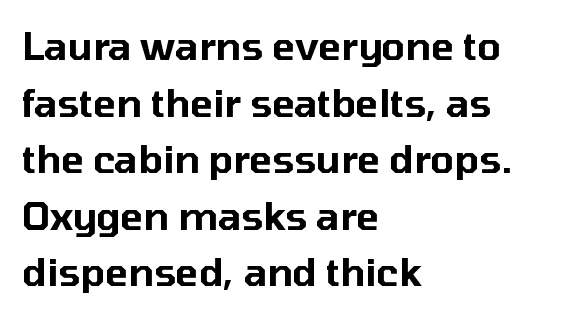
The image shows 38 px sans-serif type, upright; set left-aligned, normal line spacing (1.49x), normal letter spacing, not underlined; low stroke contrast and a medium x-height.
